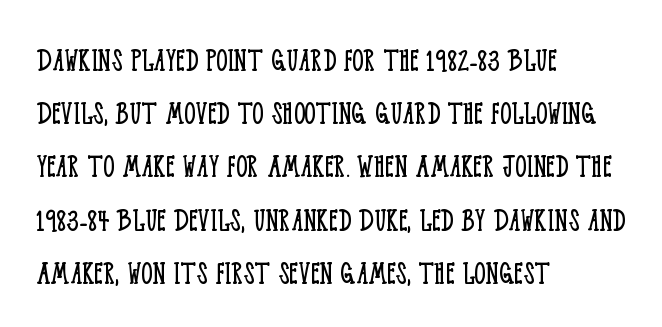
The image shows 35 px light, condensed serif type, upright; set left-aligned, normal line spacing (1.52x), normal letter spacing, not underlined; low stroke contrast and a large x-height.
